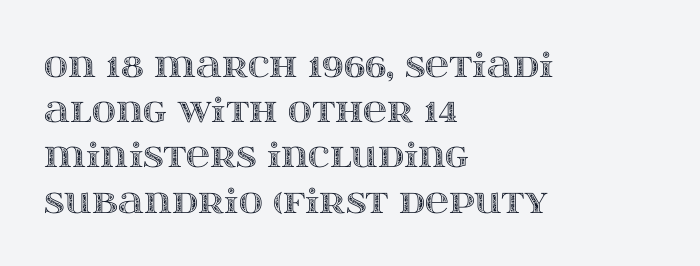
Q: Is the text italic (slanted)? A: No, it is upright.
Q: Is the text underlined? A: No.
Q: How is the paragraph aligned? A: Left-aligned.
Q: Is the spacing between letters normal or unusually wide? A: Normal.
Q: Is the spacing between lines tight, normal or loose? A: Normal.
Q: Width (condensed, normal, or wide)? A: Wide.
Q: x-height? A: Large.
Q: Monospaced? A: No.
